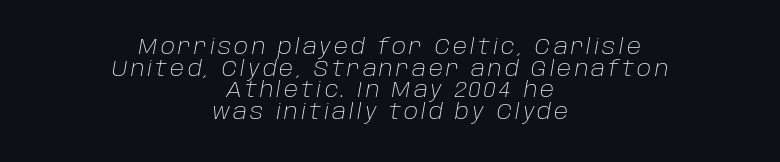
{"italic": "yes", "lean": "right", "slant_degrees": 10, "bold": "no", "underline": "no", "align": "center", "line_spacing": "tight", "line_spacing_ratio": 1.03, "glyph_px": 21}
